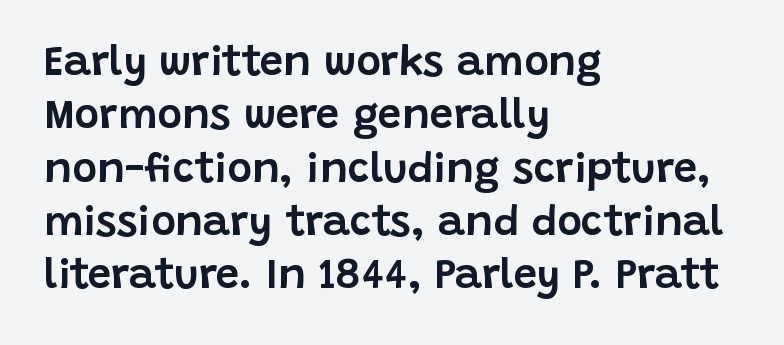
The image shows 42 px sans-serif type, upright; set left-aligned, normal line spacing (1.27x), normal letter spacing, not underlined; low stroke contrast and a large x-height.
